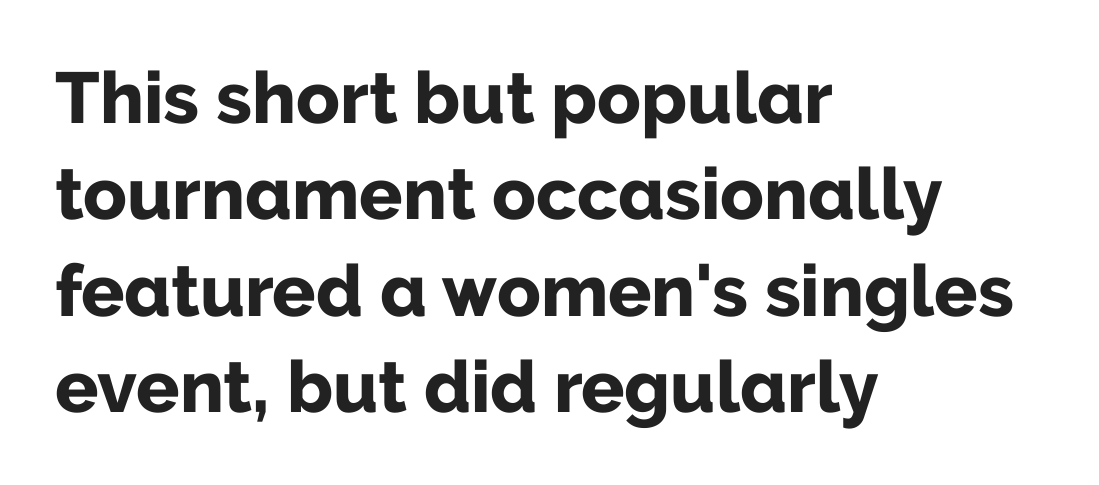
Q: Is the text bold? A: Yes.
Q: Is the text italic (slanted)? A: No, it is upright.
Q: Is the typeface a serif or a sans-serif typeface? A: Sans-serif.
Q: Is the text underlined? A: No.
Q: How is the paragraph aligned? A: Left-aligned.
Q: Is the spacing between letters normal or unusually wide? A: Normal.
Q: Is the spacing between lines tight, normal or loose? A: Normal.
Q: Width (condensed, normal, or wide)? A: Normal.
Q: Stroke contrast? A: Low.
Q: x-height? A: Medium.
Q: Monospaced? A: No.
